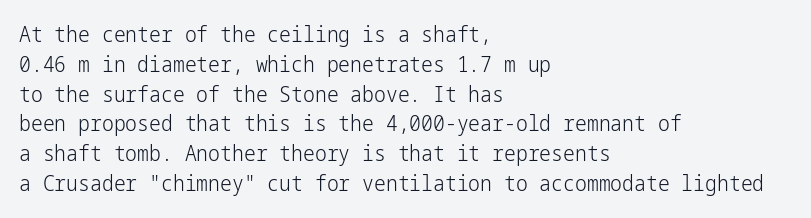
{"italic": "no", "bold": "no", "underline": "no", "align": "left", "line_spacing": "normal", "line_spacing_ratio": 1.42, "letter_spacing": "normal", "letter_spacing_em": 0.0, "glyph_px": 21}
